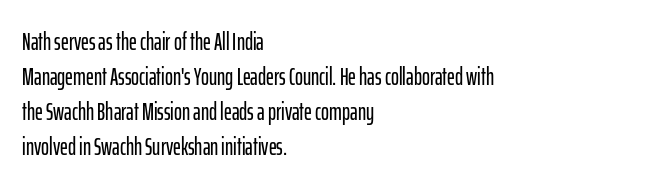
The image shows 24 px text type, upright; set left-aligned, normal line spacing (1.46x), normal letter spacing, not underlined.
